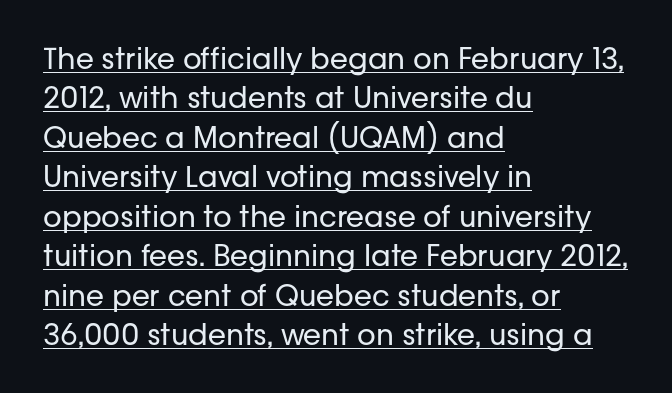
The lines sit at an ordinary, default distance from one another. This sample uses plain, unmodified letter spacing. These characters rest on top of a visible drawn line. Is the stroke heavy? The answer is a plain regular-or-lighter.
